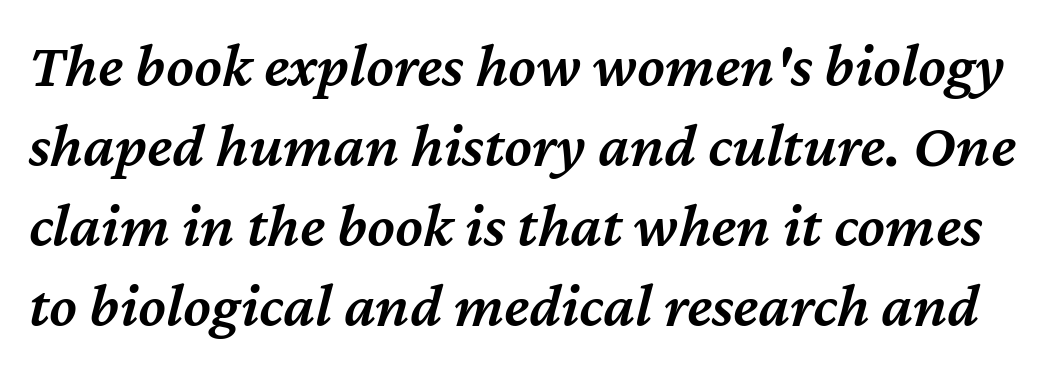
Only glyphs here, with clear space below each row. You could not count columns in this text — the font is proportionally spaced. The characters look somewhat weighty, a semibold short of true bold. In terms of leading, this rendering sits right in the middle. Observe the ordinary spacing: letters are neighbours, not strangers.
